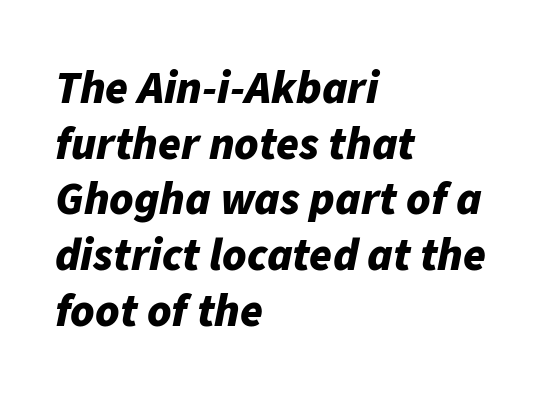
{"italic": "yes", "lean": "right", "slant_degrees": 11, "bold": "yes", "weight": "bold", "width": "normal", "stroke_contrast": "low", "x_height": "medium", "monospaced": "no", "underline": "no", "align": "left", "line_spacing_ratio": 1.21, "letter_spacing": "normal", "letter_spacing_em": 0.0, "glyph_px": 46}
